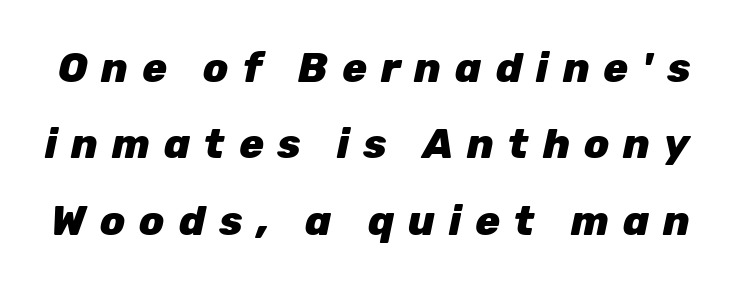
{"italic": "yes", "lean": "right", "slant_degrees": 12, "bold": "yes", "weight": "heavy", "width": "normal", "stroke_contrast": "low", "x_height": "medium", "monospaced": "no", "underline": "no", "line_spacing_ratio": 1.86, "letter_spacing": "wide", "letter_spacing_em": 0.34, "glyph_px": 41}
